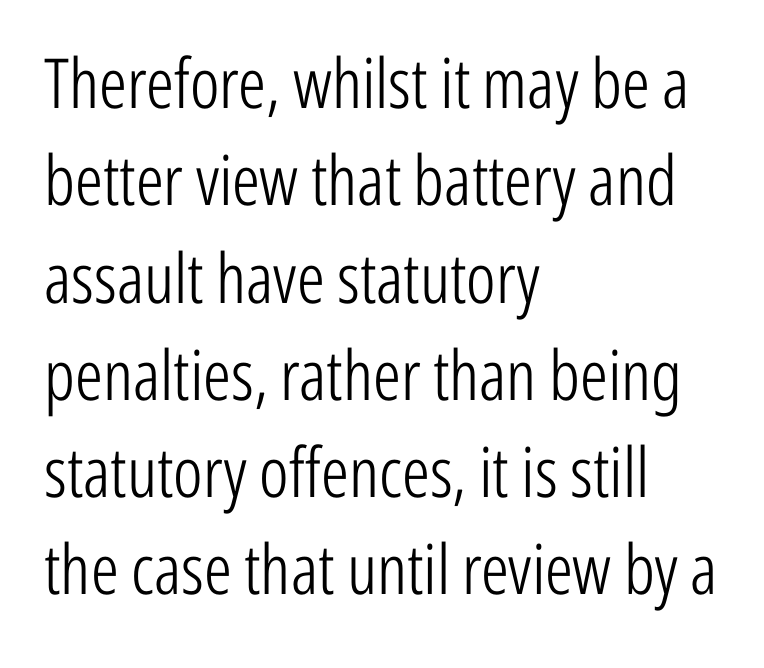
The vertical gap from one line to the next is medium. The axis of the letterforms is exactly vertical. Character widths vary here, with narrow letters taking less room than wide ones. These lines are composed in type without serifs.
